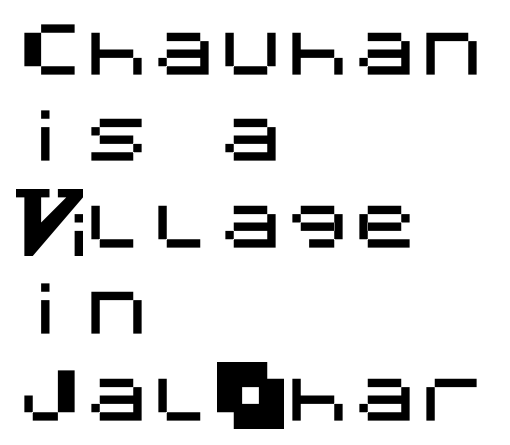
The words here are not underlined. Tall strokes in this sample are plumb rather than angled. Normally led — the rows are evenly, conventionally spaced. The paragraph has a hard left edge and a soft right edge.
